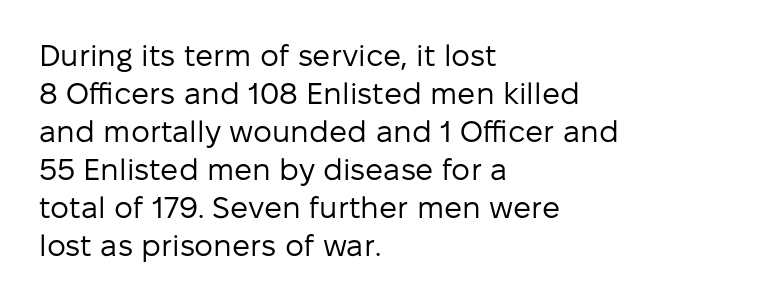
The image shows 30 px regular-weight sans-serif type, upright; set left-aligned, normal line spacing (1.27x), normal letter spacing, not underlined; low stroke contrast and a medium x-height.
